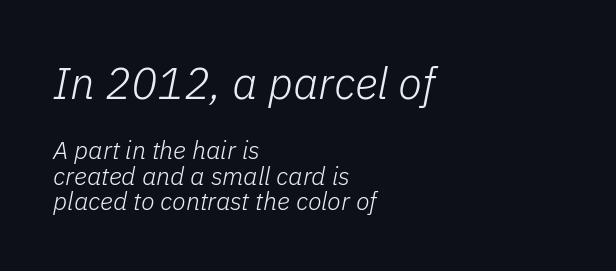
The block sitting higher on the canvas is the one with enlarged characters. Do the characters align in a grid? No, the font is proportional. Leading is clearly below the norm, producing a dense column. Italic: yes, the glyphs are oblique. The paragraph shown leans on its left margin.
